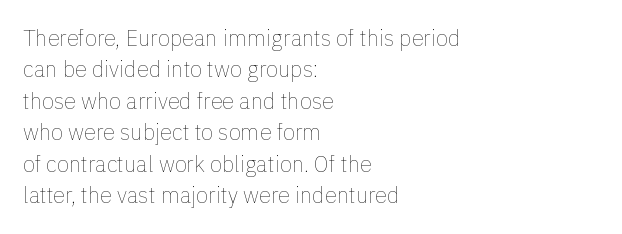
Q: Is the text bold? A: No.
Q: Is the text italic (slanted)? A: No, it is upright.
Q: Is the text underlined? A: No.
Q: How is the paragraph aligned? A: Left-aligned.
Q: Is the spacing between letters normal or unusually wide? A: Normal.
Q: Is the spacing between lines tight, normal or loose? A: Normal.
